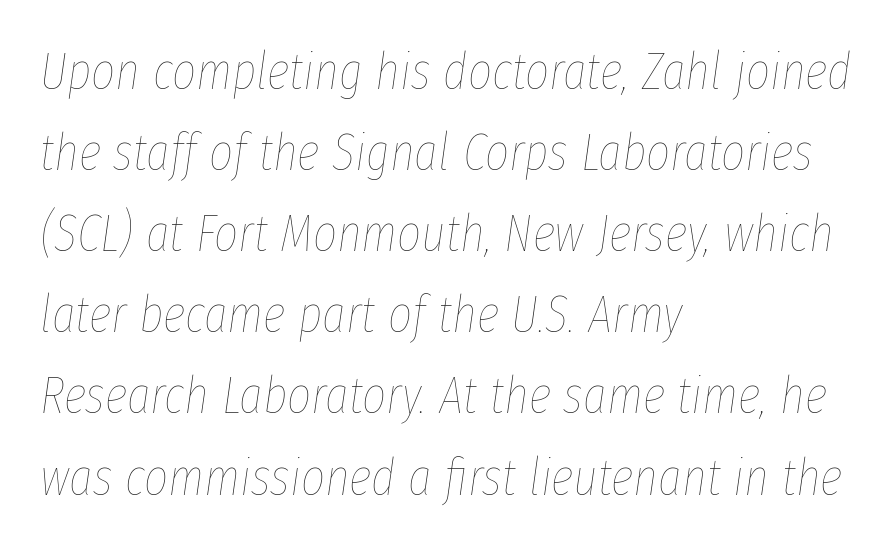
The passage shown has conventional tracking throughout. Here the designer chose a conventional face with non-uniform glyph widths. The strip under each line holds only bare page. On a weight scale, this lands at 450 or below. Rendered with sloped, italic letterforms. This sample is left-justified, so line endings fall wherever the words run out.
